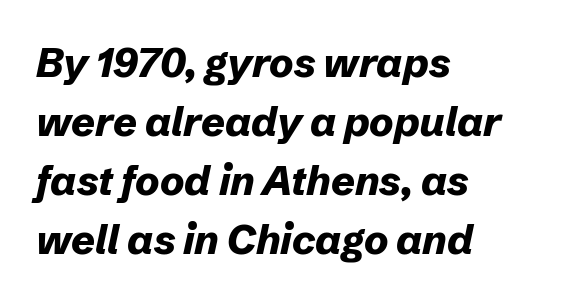
Strong, thick strokes mark this as bold type. Slanted lettering throughout. The area under the type is left untouched. Note the varied advance widths — an 'i' is clearly narrower than an 'm'. Interline gaps are of average width in this sample.
